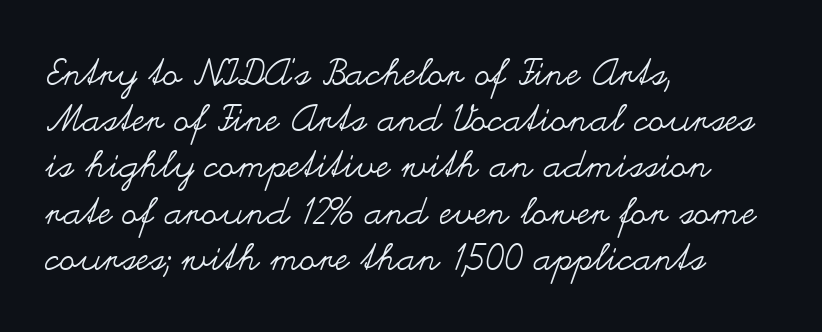
Note the varied advance widths — an 'i' is clearly narrower than an 'm'. Nobody drew a line under any word here. Does extra space separate the letters? No, they use regular spacing. A typesetter would call this leading conventional body-copy spacing. The rag falls on the right side of this text block.
